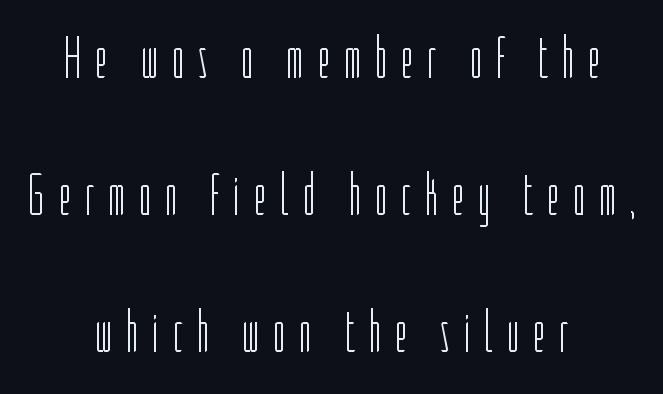
The image shows 59 px light, condensed sans-serif type, upright; set centered, loose line spacing (2.32x), unusually wide letter spacing (+0.21 em), not underlined; low stroke contrast and a medium x-height.
